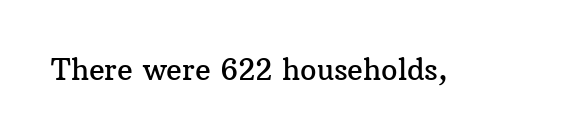
The image shows 29 px serif type, upright; set normal letter spacing, not underlined; medium stroke contrast and a medium x-height.
